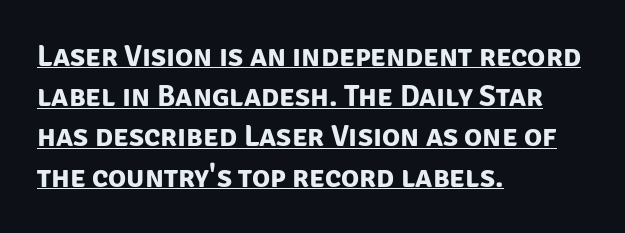
Evenly set lines give the paragraph a standard silhouette. A rule runs beneath these lines of type. Left-aligned paragraph, ragged on the right. Chunky letters — that's bold for sure. These lines are rendered in a variable-pitch font. I'd call this a sans setting — the letters go barefoot.
